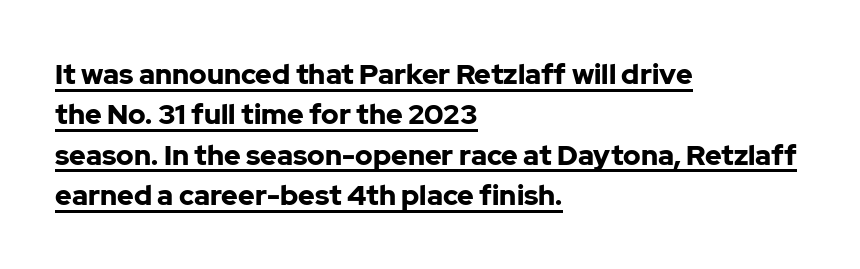
Q: Is the text bold? A: Yes.
Q: Is the text italic (slanted)? A: No, it is upright.
Q: Is the typeface a serif or a sans-serif typeface? A: Sans-serif.
Q: Is the text underlined? A: Yes.
Q: How is the paragraph aligned? A: Left-aligned.
Q: Is the spacing between letters normal or unusually wide? A: Normal.
Q: Is the spacing between lines tight, normal or loose? A: Normal.
Q: Width (condensed, normal, or wide)? A: Normal.
Q: Stroke contrast? A: Low.
Q: x-height? A: Medium.
Q: Monospaced? A: No.
